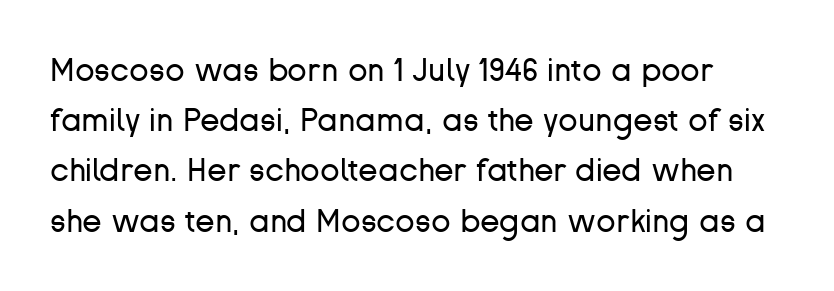
{"serif": "no", "italic": "no", "bold": "no", "weight": "regular", "width": "normal", "stroke_contrast": "low", "x_height": "medium", "monospaced": "no", "underline": "no", "line_spacing": "normal", "line_spacing_ratio": 1.57, "letter_spacing": "normal", "letter_spacing_em": 0.0, "glyph_px": 32}
